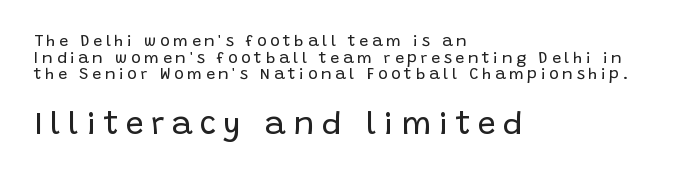
Q: Is the text bold? A: No.
Q: Is the text italic (slanted)? A: No, it is upright.
Q: Is the typeface a serif or a sans-serif typeface? A: Sans-serif.
Q: Is the text underlined? A: No.
Q: How is the paragraph aligned? A: Left-aligned.
Q: Is the spacing between letters normal or unusually wide? A: Unusually wide.
Q: Is the spacing between lines tight, normal or loose? A: Tight.
Q: Which block of text is set in a larger size, the first (top) or the second (bottom)? A: The second (bottom) one.
Q: Width (condensed, normal, or wide)? A: Normal.
Q: Stroke contrast? A: Low.
Q: x-height? A: Large.
Q: Monospaced? A: No.
